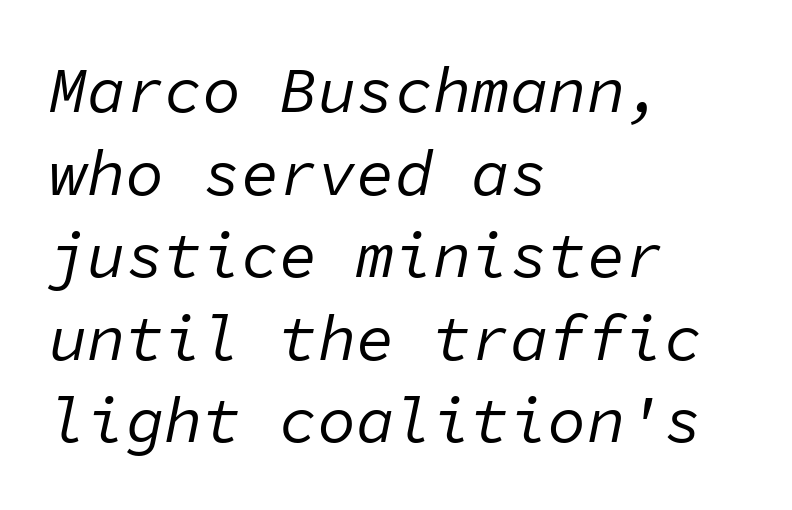
{"italic": "yes", "lean": "right", "slant_degrees": 11, "bold": "no", "weight": "regular", "width": "normal", "stroke_contrast": "low", "x_height": "medium", "monospaced": "yes", "underline": "no", "align": "left", "line_spacing": "normal", "line_spacing_ratio": 1.29, "letter_spacing": "normal", "letter_spacing_em": 0.0, "glyph_px": 64}
